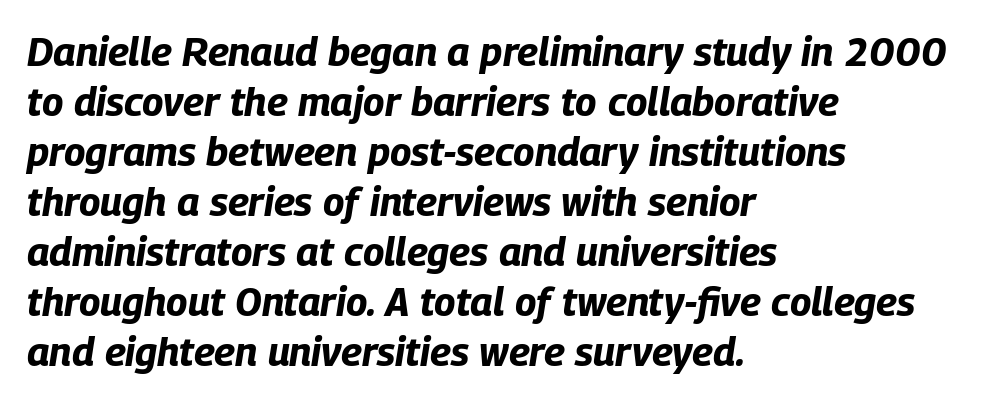
The image shows 40 px bold, condensed type, italic (leaning right); set left-aligned, normal line spacing (1.25x), normal letter spacing, not underlined; low stroke contrast and a large x-height.
